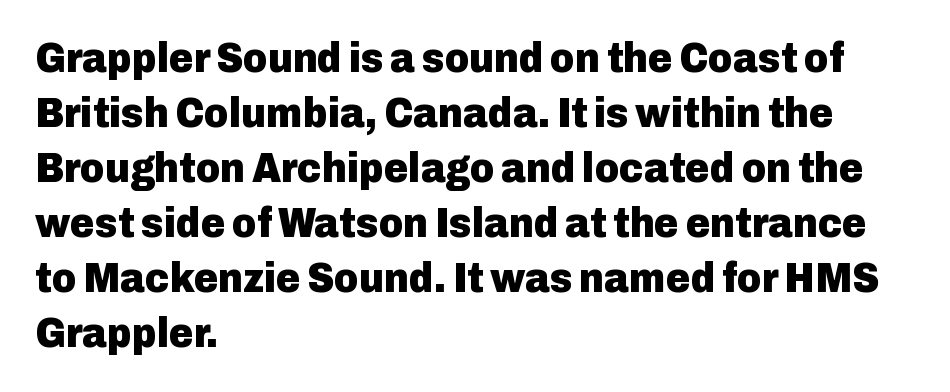
Tracking value appears to be zero — textbook default spacing. Summary of vertical rhythm: regular, with standard interline spacing. The paragraph has a hard left edge and a soft right edge. Heft: maximum for text — a bold. The rendering uses natural spacing where letterforms have individual widths.
